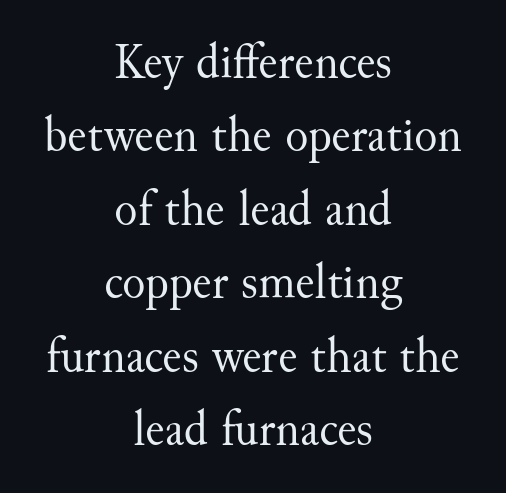
{"serif": "yes", "italic": "no", "bold": "no", "weight": "regular", "width": "normal", "stroke_contrast": "medium", "x_height": "small", "monospaced": "no", "underline": "no", "align": "center", "line_spacing": "normal", "line_spacing_ratio": 1.53, "letter_spacing": "normal", "letter_spacing_em": 0.0, "glyph_px": 48}
